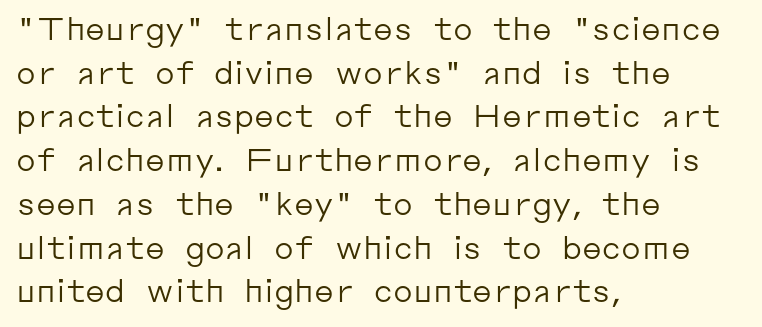
{"serif": "no", "italic": "no", "bold": "no", "weight": "regular", "width": "normal", "stroke_contrast": "low", "x_height": "medium", "monospaced": "no", "underline": "no", "align": "left", "line_spacing": "normal", "line_spacing_ratio": 1.41, "letter_spacing": "normal", "letter_spacing_em": 0.0, "glyph_px": 31}
